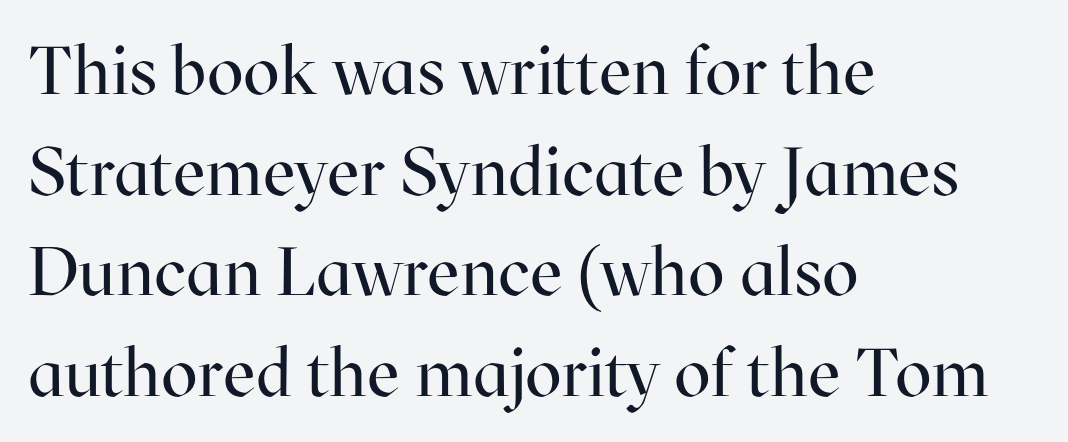
{"serif": "yes", "italic": "no", "bold": "no", "weight": "regular", "width": "normal", "stroke_contrast": "high", "x_height": "medium", "monospaced": "no", "underline": "no", "align": "left", "line_spacing": "normal", "line_spacing_ratio": 1.48, "letter_spacing": "normal", "letter_spacing_em": 0.0, "glyph_px": 68}
